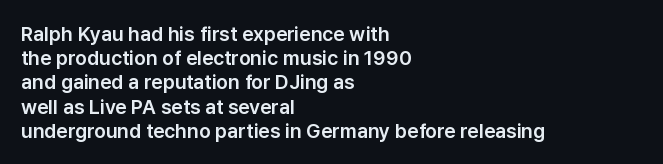
If you drew a line through each stem, it would be perfectly vertical. The line texture is even and compact thanks to regular tracking. Which margin do the lines hug? The left one — the right edge is uneven. Letters rest on an invisible, unmarked baseline.
